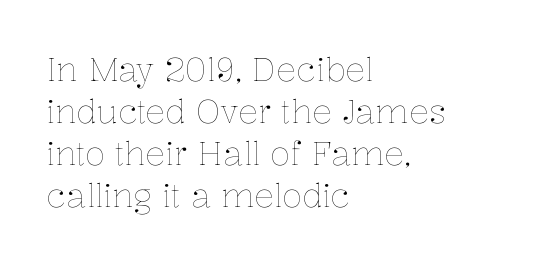
The image shows 33 px thin type, upright; set left-aligned, normal line spacing (1.27x), normal letter spacing, not underlined; low stroke contrast and a medium x-height.
